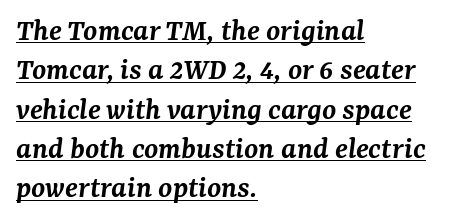
{"serif": "yes", "italic": "yes", "lean": "right", "slant_degrees": 7, "bold": "semi", "weight": "semibold", "width": "normal", "stroke_contrast": "medium", "x_height": "medium", "monospaced": "no", "underline": "yes", "align": "left", "line_spacing_ratio": 1.23, "letter_spacing": "normal", "letter_spacing_em": 0.0, "glyph_px": 32}
